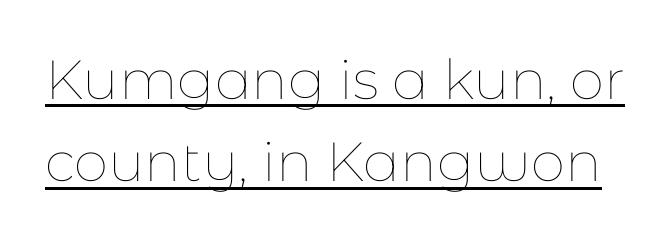
Q: Is the text bold? A: No.
Q: Is the text italic (slanted)? A: No, it is upright.
Q: Is the text underlined? A: Yes.
Q: Is the spacing between letters normal or unusually wide? A: Normal.
Q: Is the spacing between lines tight, normal or loose? A: Normal.
Q: Width (condensed, normal, or wide)? A: Normal.
Q: Stroke contrast? A: Low.
Q: x-height? A: Medium.
Q: Monospaced? A: No.
